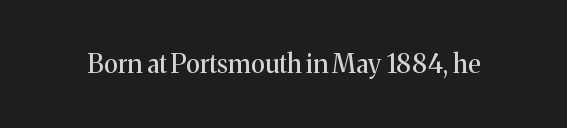
{"italic": "no", "bold": "no", "underline": "no", "letter_spacing": "normal", "letter_spacing_em": 0.0, "glyph_px": 26}
